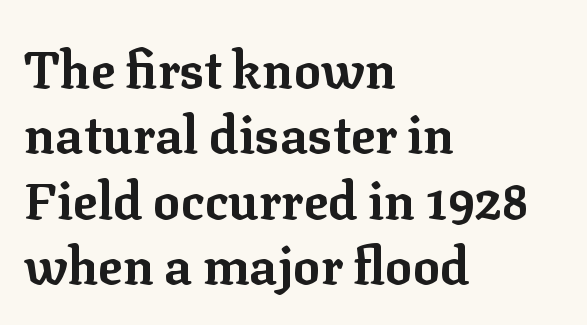
The image shows 51 px bold serif type, upright; set left-aligned, normal line spacing (1.28x), normal letter spacing, not underlined; low stroke contrast and a medium x-height.
